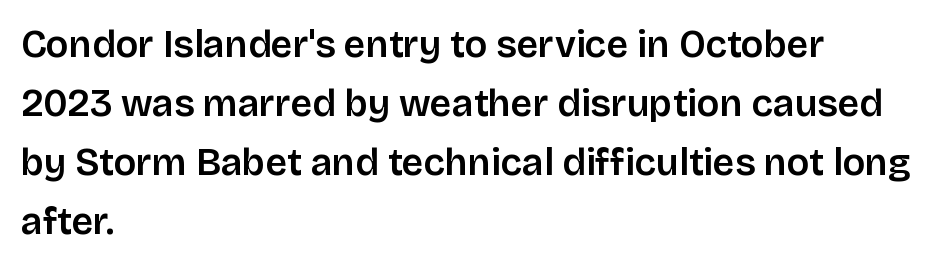
The face used here is proportionally spaced, like ordinary book or web type. The passage shown is semibold, sitting just below true bold. The space directly below the letters is spotless. Horizontal bands of white between lines are of average thickness. Horizontally, the lines are justified to the leading edge only.
